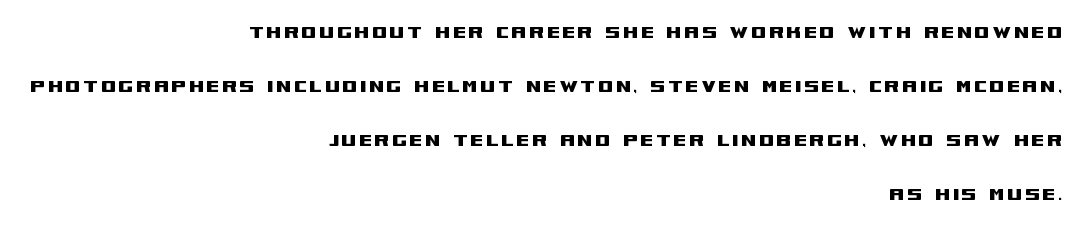
The passage shown is not underscored anywhere. Ordinary non-slanted type is in use. Regarding leading, the lines here are spaced well apart. The ragged edge is on the left, which tells us the setting is flush right.
